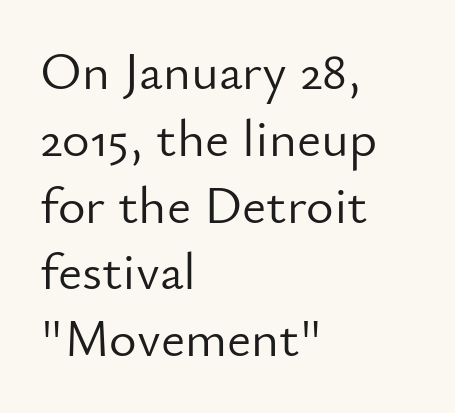
{"serif": "no", "italic": "no", "bold": "no", "weight": "light", "width": "normal", "stroke_contrast": "low", "x_height": "small", "monospaced": "no", "underline": "no", "align": "left", "line_spacing": "normal", "line_spacing_ratio": 1.26, "letter_spacing": "normal", "letter_spacing_em": 0.0, "glyph_px": 53}
